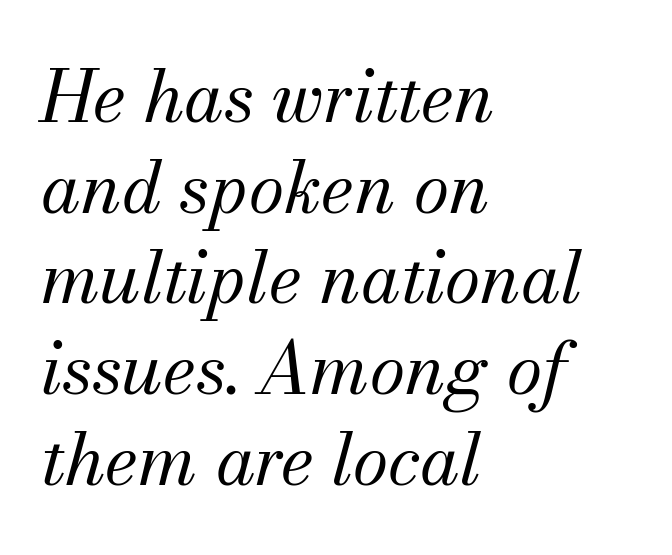
A student would call this left alignment; a typographer would say flush left, rag right. Anything drawn beneath the words? Only blank space. The designer went with a serif here, giving each stem small feet. Note the varied advance widths — an 'i' is clearly narrower than an 'm'. Quick note: italic. Weight class: somewhere from thin through regular.
